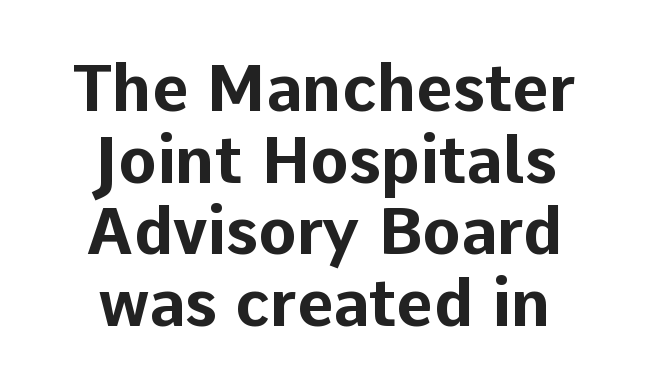
{"serif": "no", "italic": "no", "bold": "yes", "weight": "bold", "width": "normal", "stroke_contrast": "low", "x_height": "medium", "monospaced": "no", "underline": "no", "align": "center", "line_spacing": "tight", "line_spacing_ratio": 1.12, "letter_spacing": "normal", "letter_spacing_em": 0.0, "glyph_px": 64}
